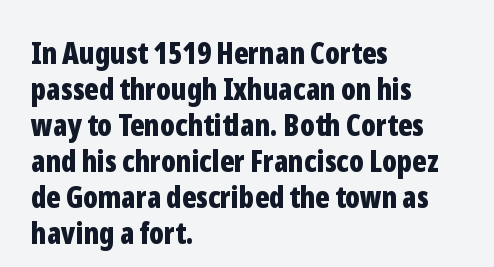
Q: Is the text bold? A: Yes.
Q: Is the text italic (slanted)? A: No, it is upright.
Q: Is the typeface a serif or a sans-serif typeface? A: Sans-serif.
Q: Is the text underlined? A: No.
Q: How is the paragraph aligned? A: Left-aligned.
Q: Is the spacing between letters normal or unusually wide? A: Normal.
Q: Width (condensed, normal, or wide)? A: Condensed.
Q: Stroke contrast? A: Low.
Q: x-height? A: Medium.
Q: Monospaced? A: No.
